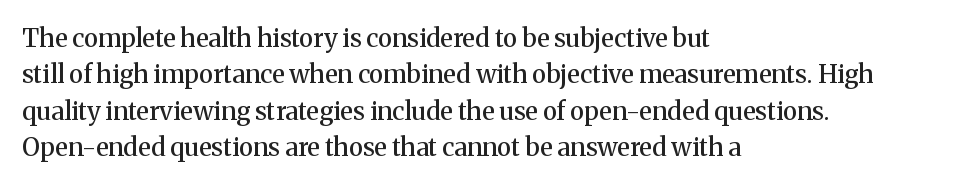
A somewhat darkened texture: the type is semibold rather than bold. If you drew a ruler down the left edge, every line would touch it. The zone under the glyphs is completely vacant. Ascenders rise straight up at ninety degrees. Caption: standard tracking, unaltered. Each new line begins a customary step beneath the previous one.
